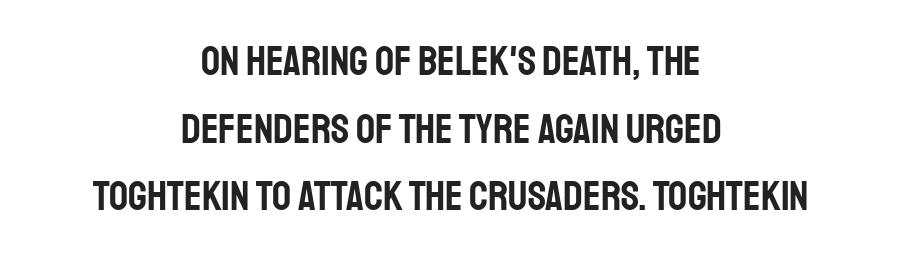
Q: Is the text italic (slanted)? A: No, it is upright.
Q: Is the typeface a serif or a sans-serif typeface? A: Sans-serif.
Q: Is the text underlined? A: No.
Q: How is the paragraph aligned? A: Centered.
Q: Is the spacing between letters normal or unusually wide? A: Normal.
Q: Is the spacing between lines tight, normal or loose? A: Normal.
Q: Width (condensed, normal, or wide)? A: Condensed.
Q: Stroke contrast? A: Low.
Q: x-height? A: Large.
Q: Monospaced? A: No.
